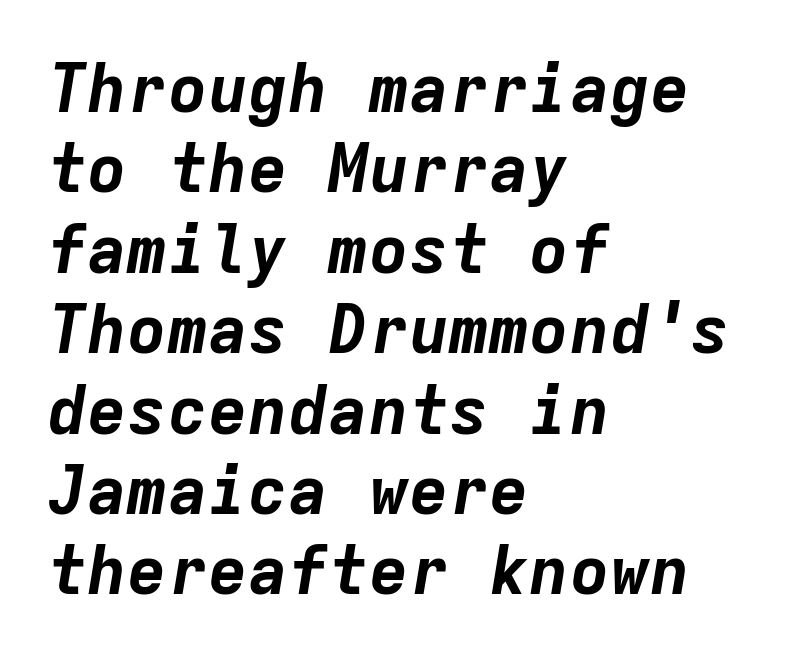
The ragged edge is on the right, which tells us the setting is flush left. Looks like terminal output: every glyph gets an equal slot. The tracking reads as untouched default to a designer's eye. Typographic density is high because the face is bold. Does the lettering tilt? It does — this is italic. A bare baseline throughout the passage.
